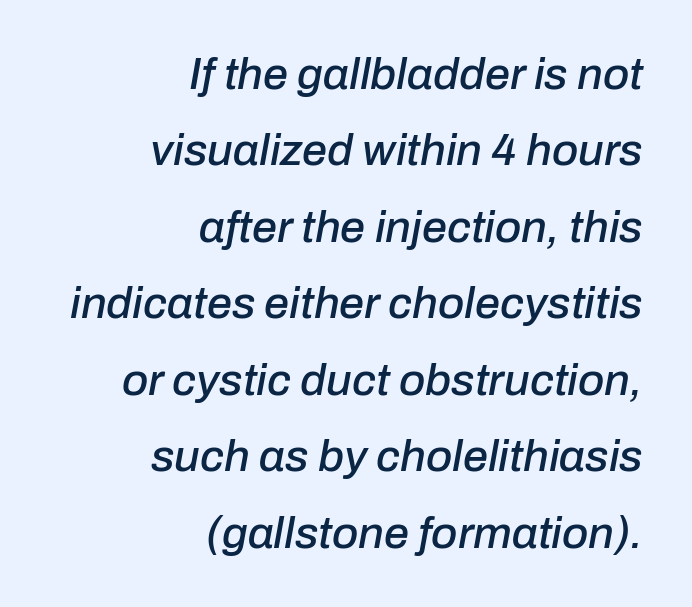
Character widths vary here, with narrow letters taking less room than wide ones. Spacing between characters is what you'd get straight out of the box. Leading matches the norm, producing a regular column. The typesetter chose a ragged-left arrangement here. Every character sits at an angle, as italics do.
